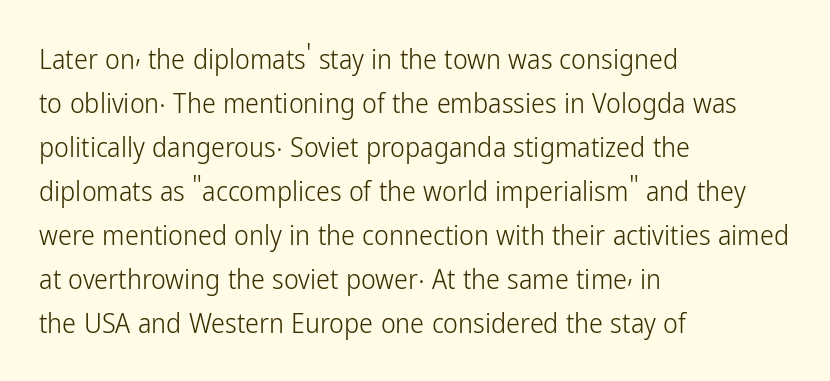
The image shows 28 px light, condensed sans-serif type, upright; set left-aligned, normal line spacing (1.57x), normal letter spacing, not underlined; low stroke contrast and a medium x-height.
